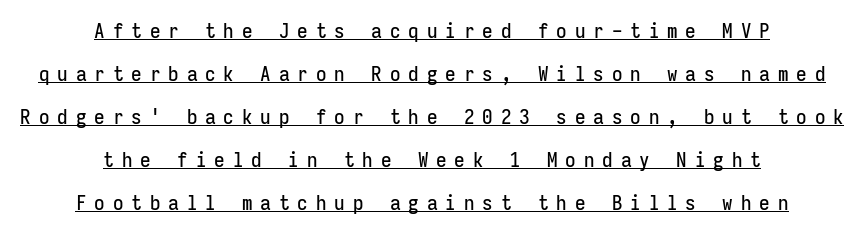
Q: Is the text italic (slanted)? A: No, it is upright.
Q: Is the text underlined? A: Yes.
Q: How is the paragraph aligned? A: Centered.
Q: Is the spacing between letters normal or unusually wide? A: Unusually wide.
Q: Is the spacing between lines tight, normal or loose? A: Loose.
